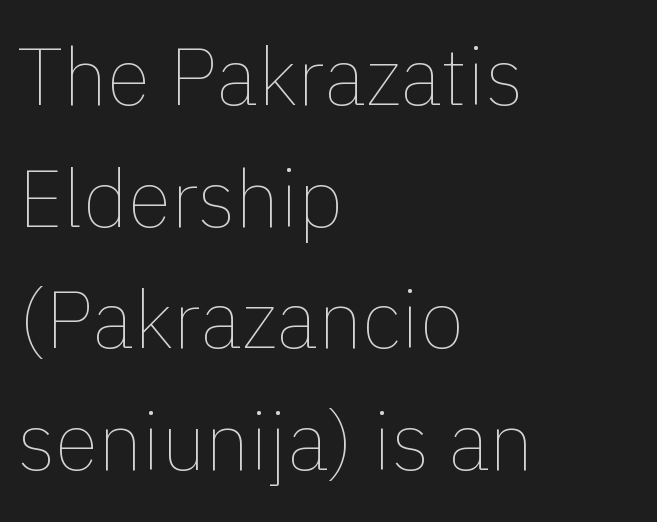
Q: Is the text bold? A: No.
Q: Is the text italic (slanted)? A: No, it is upright.
Q: Is the text underlined? A: No.
Q: How is the paragraph aligned? A: Left-aligned.
Q: Is the spacing between letters normal or unusually wide? A: Normal.
Q: Is the spacing between lines tight, normal or loose? A: Normal.
Q: Width (condensed, normal, or wide)? A: Normal.
Q: Stroke contrast? A: Low.
Q: x-height? A: Medium.
Q: Monospaced? A: No.
